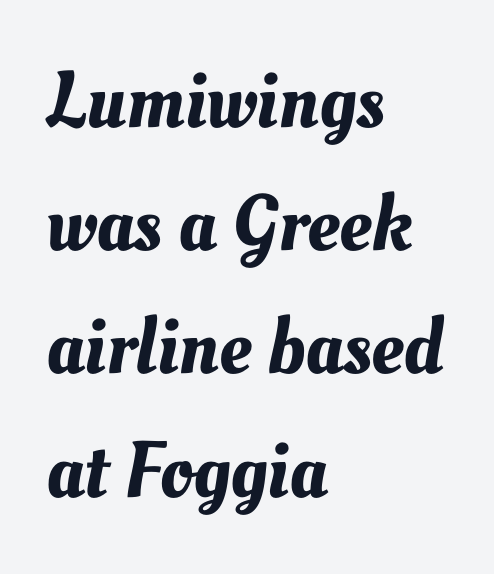
Q: Is the text underlined? A: No.
Q: How is the paragraph aligned? A: Left-aligned.
Q: Is the spacing between letters normal or unusually wide? A: Normal.
Q: Is the spacing between lines tight, normal or loose? A: Normal.
Q: Width (condensed, normal, or wide)? A: Normal.
Q: Stroke contrast? A: Medium.
Q: x-height? A: Small.
Q: Monospaced? A: No.
